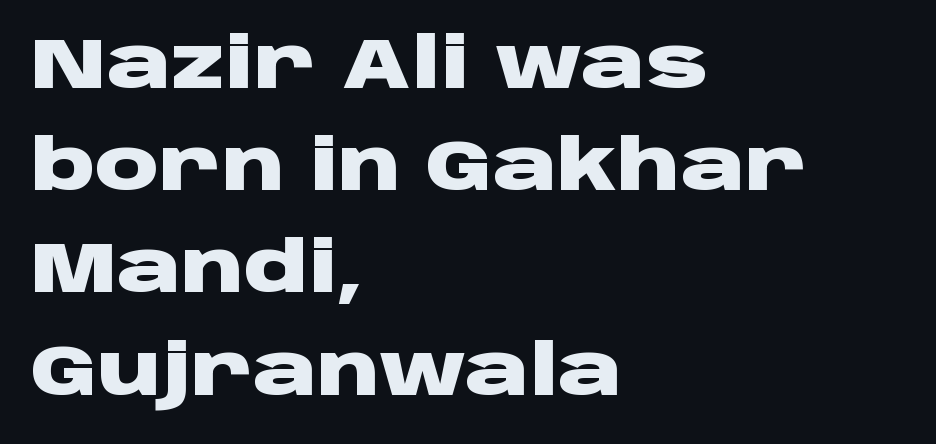
{"serif": "no", "italic": "no", "bold": "yes", "weight": "heavy", "width": "wide", "stroke_contrast": "low", "x_height": "large", "monospaced": "no", "underline": "no", "align": "left", "line_spacing": "normal", "line_spacing_ratio": 1.44, "letter_spacing": "normal", "letter_spacing_em": 0.0, "glyph_px": 71}
